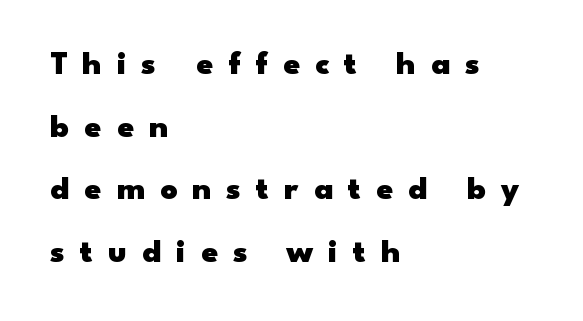
Rule under the text: the space is simply empty. The letters advance in unequal steps, a hallmark of proportional type. Each new line begins a long way beneath the previous one. Notice how the passage keeps a crisp vertical edge on the left only. Note: no serifs on the glyphs. Compared with an ordinary text face, these strokes are far heavier — a full bold.
